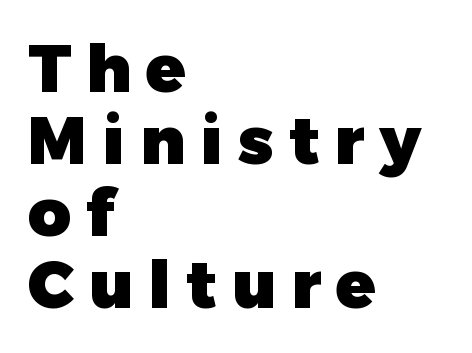
The image shows 66 px heavy sans-serif type, upright; set left-aligned, tight line spacing (1.09x), unusually wide letter spacing (+0.23 em), not underlined; low stroke contrast and a medium x-height.
